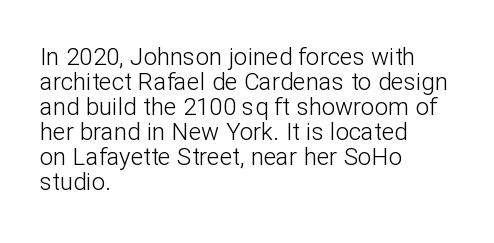
The image shows 24 px text type, upright; set left-aligned, tight line spacing (1.04x), normal letter spacing, not underlined.
